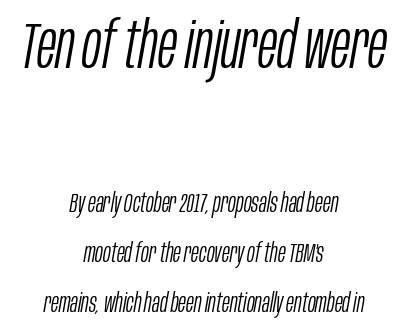
{"italic": "yes", "lean": "right", "slant_degrees": 10, "bold": "no", "weight": "light", "width": "condensed", "stroke_contrast": "low", "x_height": "large", "monospaced": "no", "underline": "no", "align": "center", "line_spacing": "loose", "line_spacing_ratio": 1.92, "letter_spacing": "normal", "letter_spacing_em": 0.0, "larger_block": "first", "size_ratio": 2.46, "glyph_px": 64}
